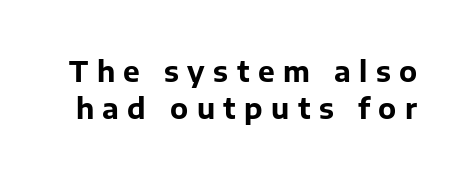
Q: Is the text bold? A: Yes.
Q: Is the text italic (slanted)? A: No, it is upright.
Q: Is the typeface a serif or a sans-serif typeface? A: Sans-serif.
Q: Is the text underlined? A: No.
Q: Is the spacing between letters normal or unusually wide? A: Unusually wide.
Q: Is the spacing between lines tight, normal or loose? A: Normal.
Q: Width (condensed, normal, or wide)? A: Normal.
Q: Stroke contrast? A: Low.
Q: x-height? A: Medium.
Q: Monospaced? A: No.
